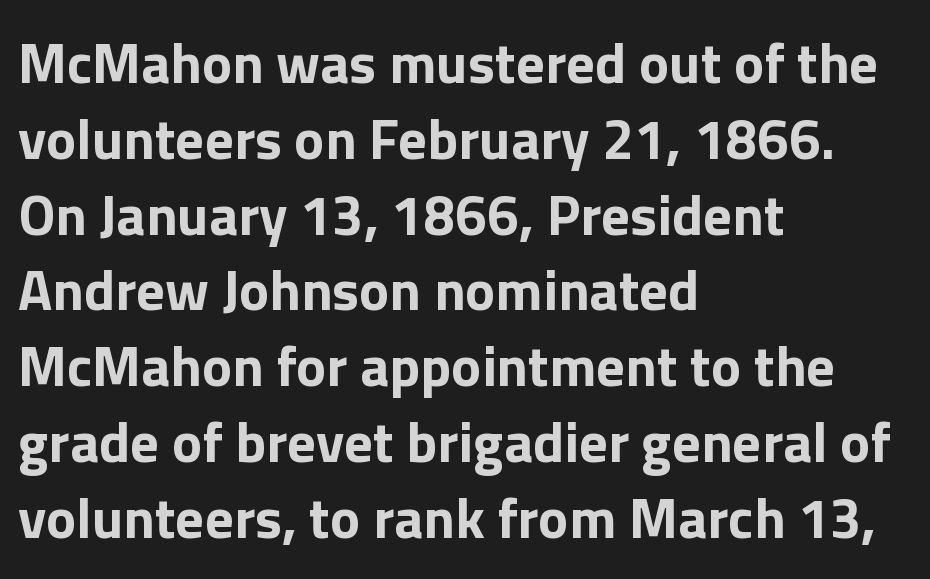
The image shows 57 px bold sans-serif type, upright; set left-aligned, normal line spacing (1.33x), normal letter spacing, not underlined; a medium x-height.
